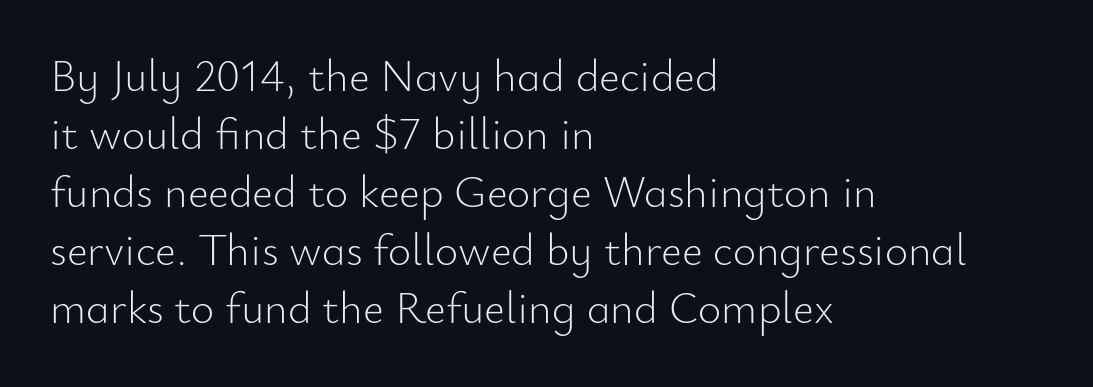
The rows are spaced the way most documents space them. These lines are rendered in a variable-pitch font. The designer went with a sans here, leaving each stem footless. Here the glyphs are tracked normally, forming tight word shapes. These lines stack with their left ends in a neat column.
